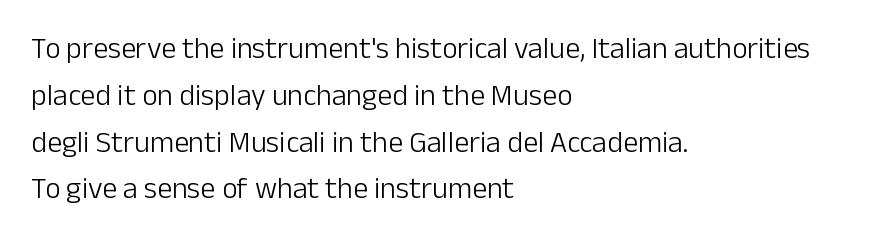
No italicization has been applied; the sample stays upright. Typographically, this falls in the sans-serif category. Plain, unruled lines of type. No heavy texture on the line: the type isn't bold.
